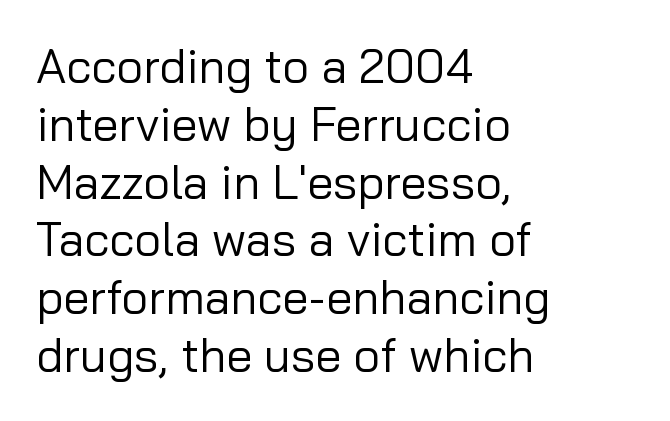
{"serif": "no", "italic": "no", "bold": "no", "weight": "regular", "width": "normal", "stroke_contrast": "low", "x_height": "medium", "monospaced": "no", "underline": "no", "align": "left", "line_spacing_ratio": 1.23, "letter_spacing": "normal", "letter_spacing_em": 0.0, "glyph_px": 47}
